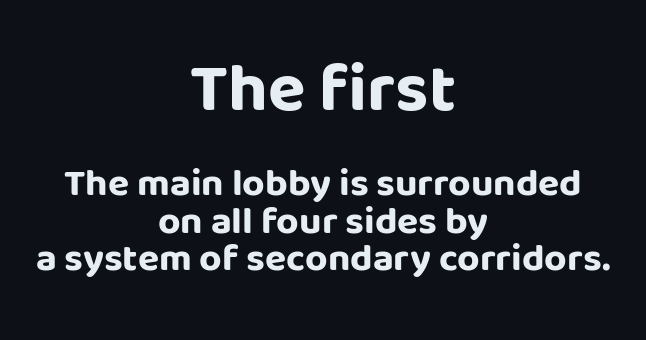
Q: Is the text bold? A: Yes.
Q: Is the text italic (slanted)? A: No, it is upright.
Q: Is the typeface a serif or a sans-serif typeface? A: Sans-serif.
Q: Is the text underlined? A: No.
Q: How is the paragraph aligned? A: Centered.
Q: Is the spacing between letters normal or unusually wide? A: Normal.
Q: Is the spacing between lines tight, normal or loose? A: Tight.
Q: Which block of text is set in a larger size, the first (top) or the second (bottom)? A: The first (top) one.
Q: Width (condensed, normal, or wide)? A: Normal.
Q: Stroke contrast? A: Low.
Q: x-height? A: Large.
Q: Monospaced? A: No.
